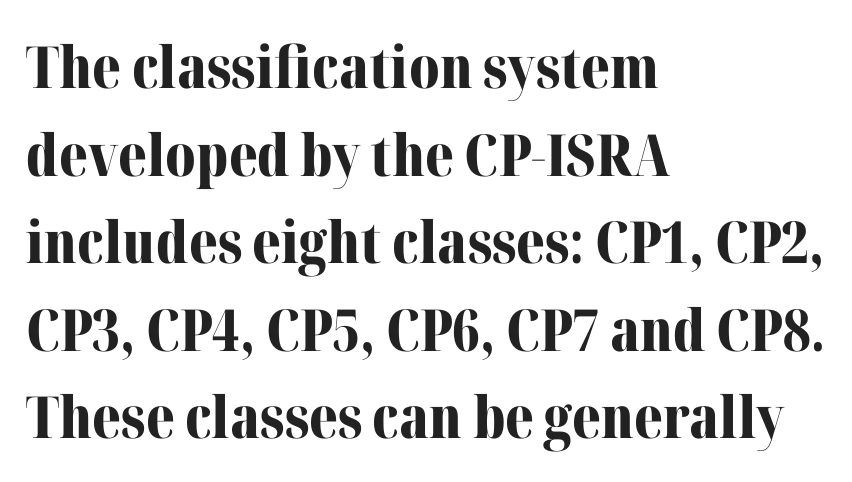
{"serif": "yes", "italic": "no", "bold": "yes", "weight": "bold", "width": "normal", "stroke_contrast": "medium", "x_height": "medium", "monospaced": "no", "underline": "no", "align": "left", "line_spacing": "normal", "line_spacing_ratio": 1.51, "letter_spacing": "normal", "letter_spacing_em": 0.0, "glyph_px": 58}
